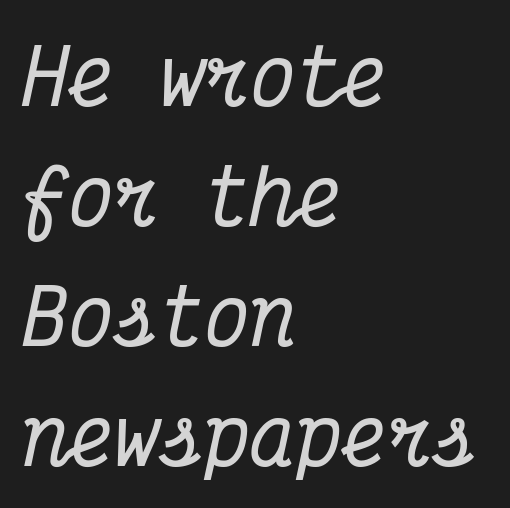
Every row of glyphs begins at an identical x-position on the left. Successive baselines arrive at the customary interval. The glyphs are unaccompanied by any horizontal stroke below them. No extra tracking has been applied to these lines. The designer went with a serif here, giving each stem small feet. The rendering uses typewriter-style spacing with identical character cells.
